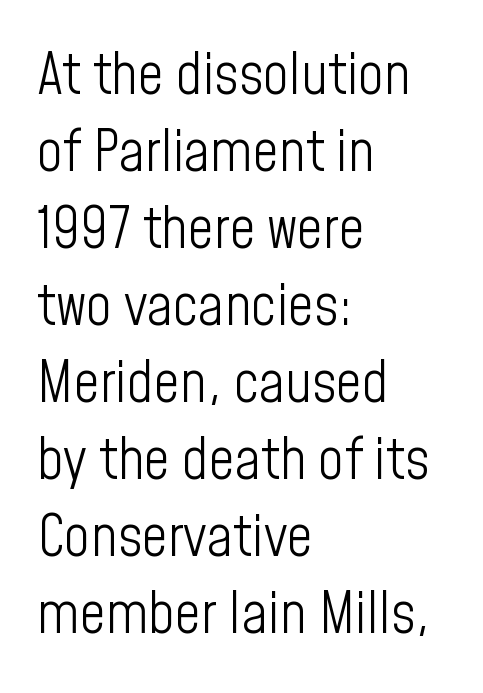
{"serif": "no", "italic": "no", "bold": "no", "weight": "light", "width": "condensed", "stroke_contrast": "low", "x_height": "medium", "monospaced": "no", "underline": "no", "align": "left", "line_spacing": "normal", "line_spacing_ratio": 1.35, "letter_spacing": "normal", "letter_spacing_em": 0.0, "glyph_px": 57}
